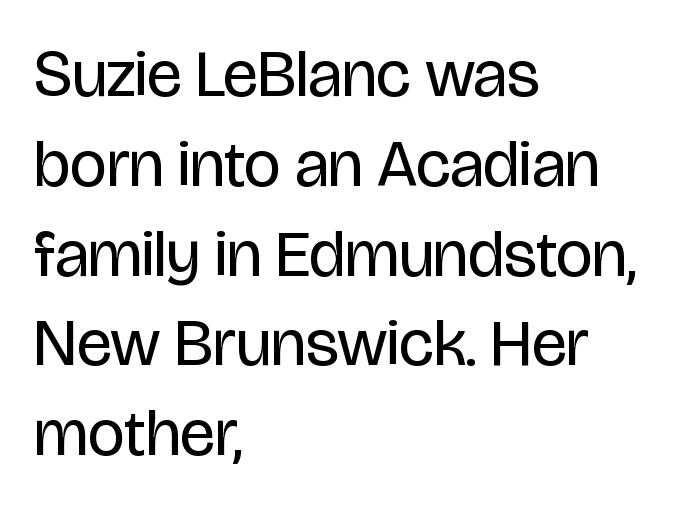
The image shows 66 px regular-weight, condensed sans-serif type, upright; set left-aligned, normal line spacing (1.36x), normal letter spacing, not underlined; low stroke contrast and a large x-height.
